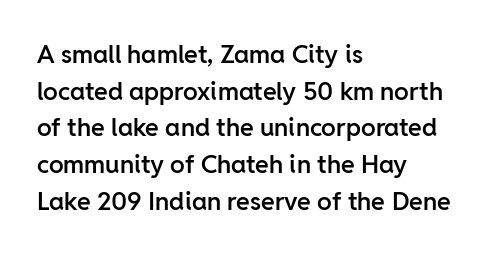
The gaps between neighbouring characters are ordinary and unremarkable. Clear beneath every line of the passage. The lettering holds an erect, upright posture throughout. Line starts are locked; line ends wander.
